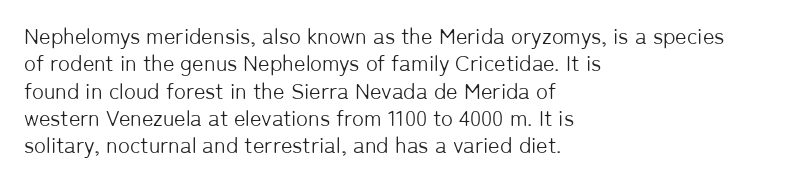
{"italic": "no", "bold": "no", "underline": "no", "align": "left", "line_spacing_ratio": 1.24, "letter_spacing": "normal", "letter_spacing_em": 0.0, "glyph_px": 22}
